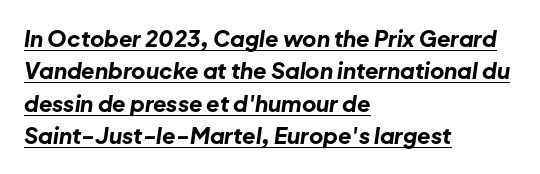
Q: Is the text bold? A: Yes.
Q: Is the text italic (slanted)? A: Yes, it leans right by about 8 degrees.
Q: Is the text underlined? A: Yes.
Q: How is the paragraph aligned? A: Left-aligned.
Q: Is the spacing between letters normal or unusually wide? A: Normal.
Q: Is the spacing between lines tight, normal or loose? A: Normal.
